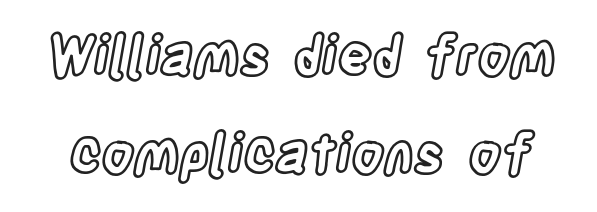
{"width": "condensed", "x_height": "large", "monospaced": "no", "underline": "no", "line_spacing_ratio": 1.84, "letter_spacing": "normal", "letter_spacing_em": 0.0, "glyph_px": 53}
